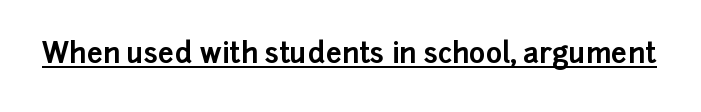
The image shows 28 px bold sans-serif type, upright; set normal letter spacing, underlined; low stroke contrast and a medium x-height.
